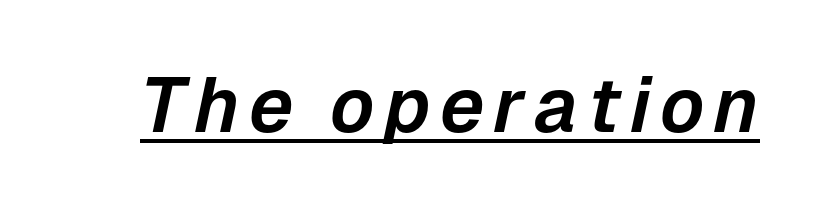
Every character sits at an angle, as italics do. This sample has the flowing, uneven cadence of proportional lettering. A rule runs beneath these lines of type.
